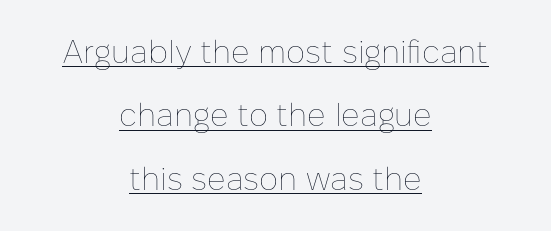
Here the designer chose a conventional face with non-uniform glyph widths. This rendering uses center alignment, leaving both contours irregular but symmetric. The horizontal fit of the characters is conventional and even. Every word sits above its own underline. The letterforms sit at book weight or below.
